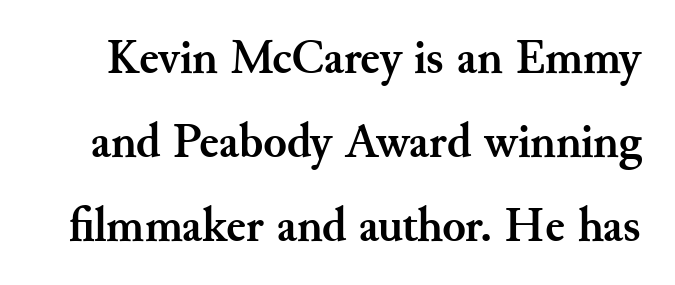
{"serif": "yes", "italic": "no", "bold": "yes", "weight": "semibold", "width": "normal", "stroke_contrast": "medium", "x_height": "small", "monospaced": "no", "underline": "no", "line_spacing_ratio": 1.75, "letter_spacing": "normal", "letter_spacing_em": 0.0, "glyph_px": 48}
